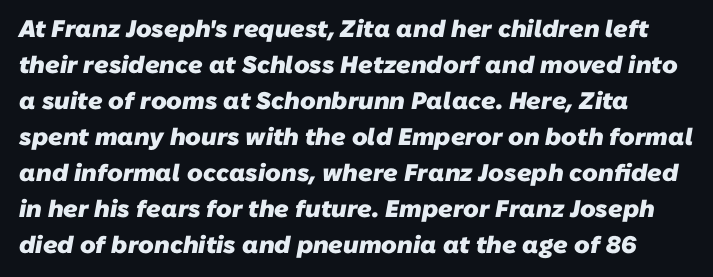
The space beneath each line is pristine and unruled. Between one letter and the next there's only the usual sliver of space. The block of text has a typical density, with ordinary space between rows. Is the type bold? Yes — the strokes are clearly thick and heavy.
